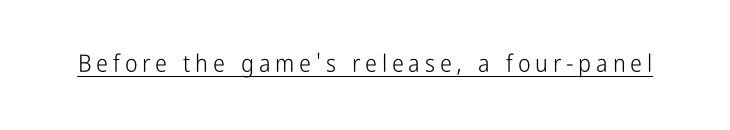
{"italic": "no", "bold": "no", "underline": "yes", "letter_spacing": "wide", "letter_spacing_em": 0.2, "glyph_px": 24}
